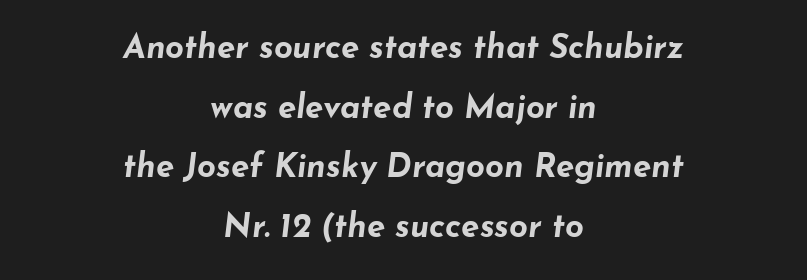
{"italic": "yes", "lean": "right", "slant_degrees": 7, "bold": "yes", "weight": "bold", "width": "wide", "stroke_contrast": "low", "x_height": "small", "monospaced": "no", "underline": "no", "align": "center", "line_spacing_ratio": 1.81, "letter_spacing": "normal", "letter_spacing_em": 0.0, "glyph_px": 33}
